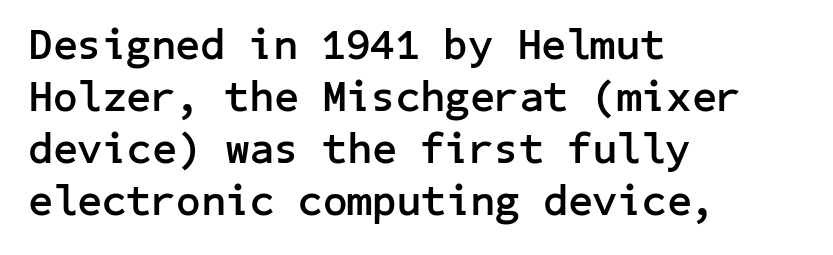
The image shows 43 px semibold sans-serif type, upright; set left-aligned, line spacing 1.21x, normal letter spacing, not underlined; low stroke contrast and a medium x-height.
